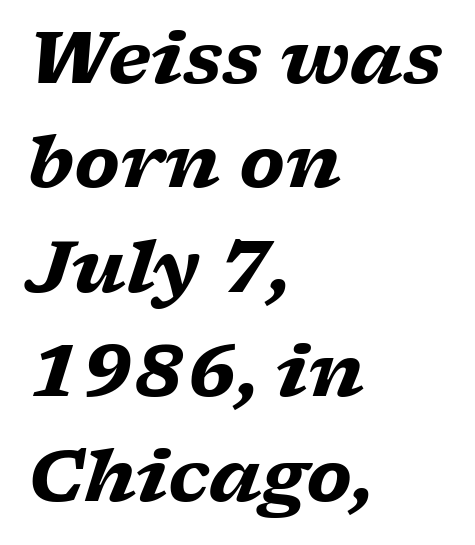
{"serif": "yes", "italic": "yes", "lean": "right", "slant_degrees": 17, "bold": "yes", "weight": "heavy", "width": "wide", "stroke_contrast": "low", "x_height": "medium", "monospaced": "no", "underline": "no", "align": "left", "line_spacing": "normal", "line_spacing_ratio": 1.45, "letter_spacing": "normal", "letter_spacing_em": 0.0, "glyph_px": 72}
